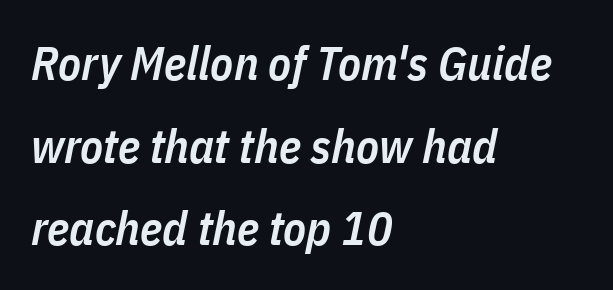
{"italic": "yes", "lean": "right", "slant_degrees": 11, "bold": "semi", "weight": "semibold", "width": "condensed", "stroke_contrast": "low", "x_height": "medium", "monospaced": "no", "underline": "no", "align": "left", "line_spacing_ratio": 1.76, "letter_spacing": "normal", "letter_spacing_em": 0.0, "glyph_px": 47}
